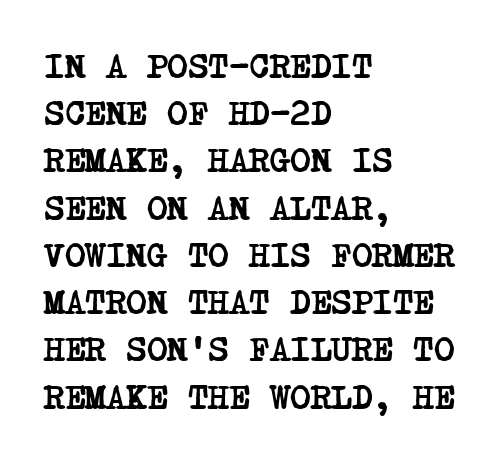
Q: Is the text bold? A: Yes.
Q: Is the typeface a serif or a sans-serif typeface? A: Serif.
Q: Is the text underlined? A: No.
Q: How is the paragraph aligned? A: Left-aligned.
Q: Is the spacing between letters normal or unusually wide? A: Normal.
Q: Is the spacing between lines tight, normal or loose? A: Normal.
Q: Width (condensed, normal, or wide)? A: Condensed.
Q: Stroke contrast? A: Low.
Q: x-height? A: Large.
